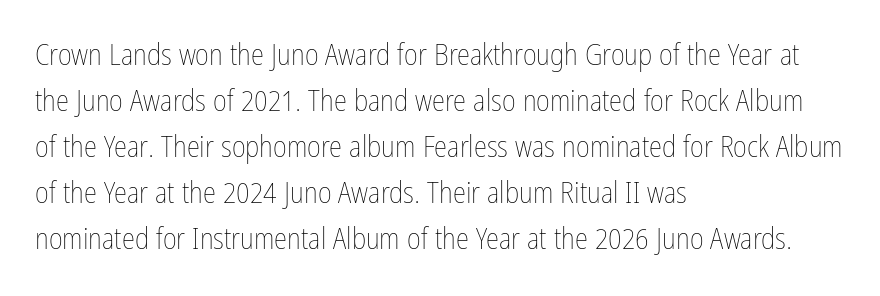
The image shows 30 px thin, condensed type, upright; set left-aligned, normal line spacing (1.53x), normal letter spacing, not underlined; low stroke contrast and a medium x-height.
